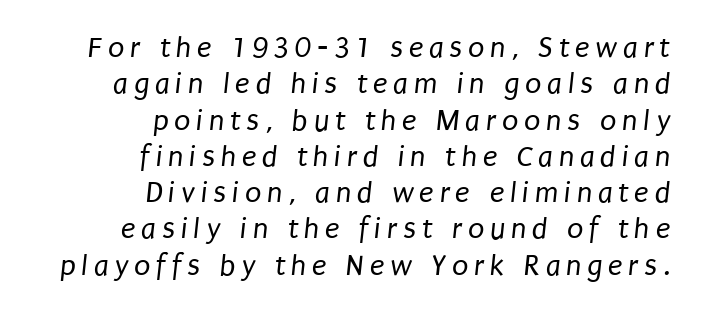
Q: Is the text bold? A: No.
Q: Is the typeface a serif or a sans-serif typeface? A: Sans-serif.
Q: Is the text underlined? A: No.
Q: How is the paragraph aligned? A: Right-aligned.
Q: Width (condensed, normal, or wide)? A: Condensed.
Q: Stroke contrast? A: Low.
Q: x-height? A: Large.
Q: Monospaced? A: No.
